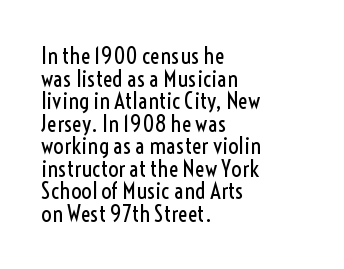
The image shows 23 px text type, upright; set left-aligned, tight line spacing (0.98x), normal letter spacing, not underlined.
